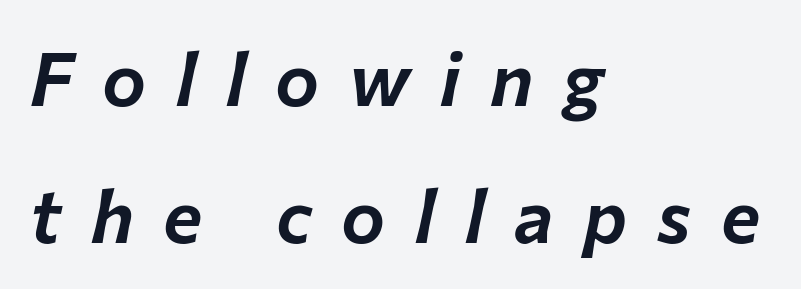
{"italic": "yes", "lean": "right", "slant_degrees": 12, "width": "normal", "stroke_contrast": "low", "x_height": "medium", "monospaced": "no", "underline": "no", "align": "left", "line_spacing_ratio": 1.85, "letter_spacing": "wide", "letter_spacing_em": 0.4, "glyph_px": 74}
